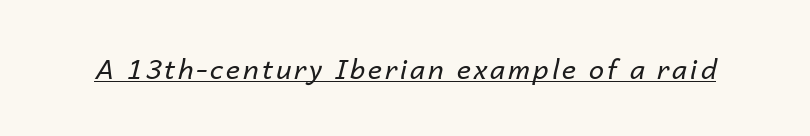
{"italic": "yes", "lean": "right", "slant_degrees": 14, "bold": "no", "underline": "yes", "glyph_px": 27}
